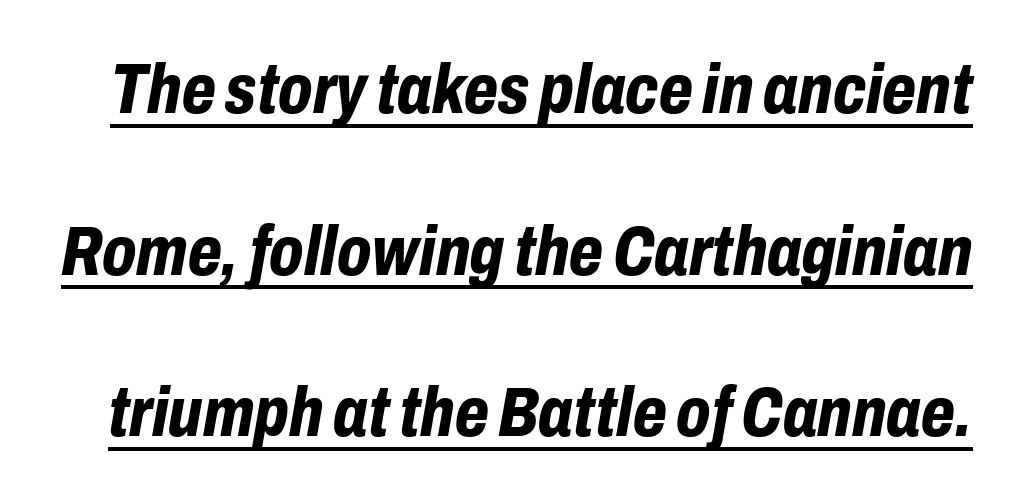
Q: Is the text bold? A: Yes.
Q: Is the text italic (slanted)? A: Yes, it leans right by about 10 degrees.
Q: Is the text underlined? A: Yes.
Q: Is the spacing between letters normal or unusually wide? A: Normal.
Q: Is the spacing between lines tight, normal or loose? A: Loose.
Q: Width (condensed, normal, or wide)? A: Condensed.
Q: Stroke contrast? A: Low.
Q: x-height? A: Medium.
Q: Monospaced? A: No.
